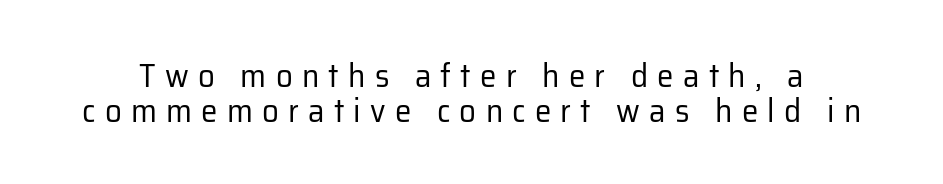
{"serif": "no", "italic": "no", "bold": "no", "weight": "regular", "width": "normal", "stroke_contrast": "low", "x_height": "medium", "monospaced": "no", "underline": "no", "line_spacing": "tight", "line_spacing_ratio": 1.06, "letter_spacing": "wide", "letter_spacing_em": 0.28, "glyph_px": 33}
